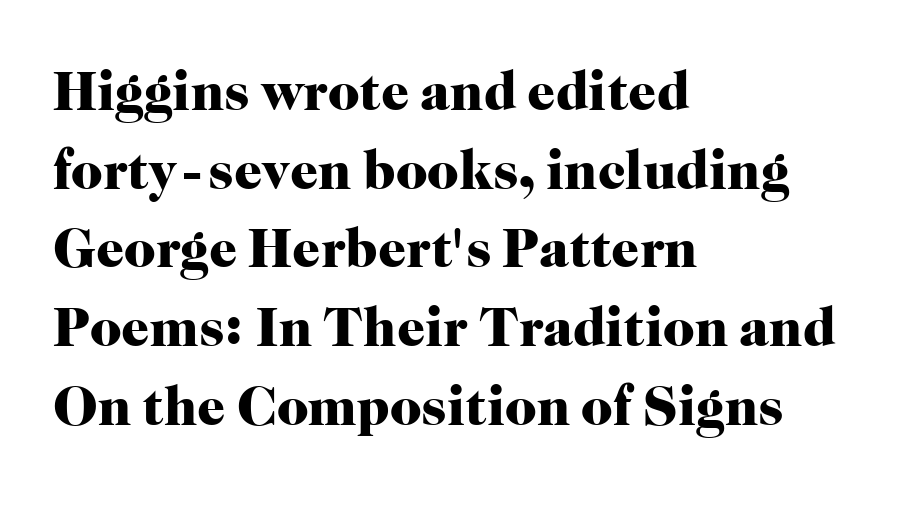
The image shows 55 px heavy serif type, upright; set left-aligned, normal line spacing (1.43x), normal letter spacing, not underlined; high stroke contrast and a medium x-height.
